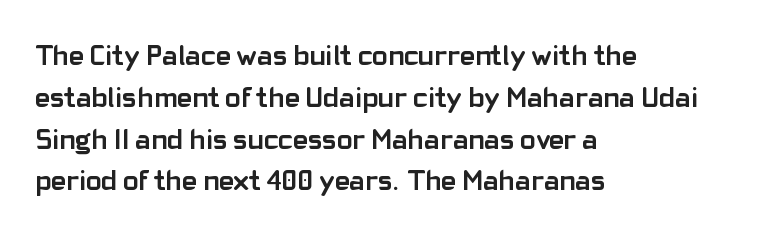
Q: Is the text bold? A: Yes.
Q: Is the text italic (slanted)? A: No, it is upright.
Q: Is the typeface a serif or a sans-serif typeface? A: Sans-serif.
Q: Is the text underlined? A: No.
Q: How is the paragraph aligned? A: Left-aligned.
Q: Is the spacing between letters normal or unusually wide? A: Normal.
Q: Is the spacing between lines tight, normal or loose? A: Normal.
Q: Width (condensed, normal, or wide)? A: Normal.
Q: Stroke contrast? A: Low.
Q: x-height? A: Medium.
Q: Monospaced? A: No.
